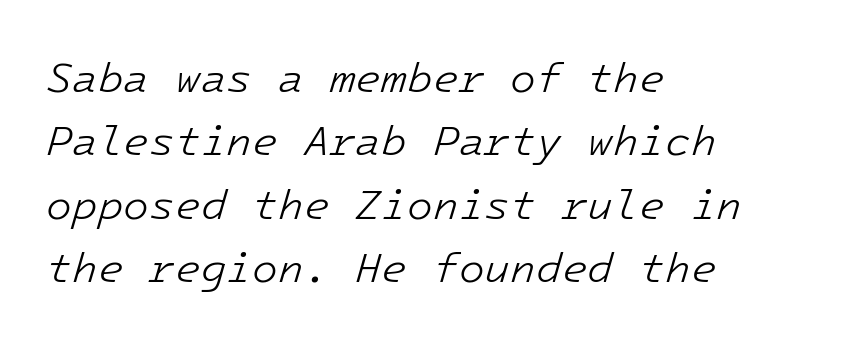
{"italic": "yes", "lean": "right", "slant_degrees": 16, "bold": "no", "weight": "light", "width": "normal", "stroke_contrast": "low", "x_height": "medium", "monospaced": "yes", "underline": "no", "align": "left", "line_spacing": "normal", "line_spacing_ratio": 1.51, "letter_spacing": "normal", "letter_spacing_em": 0.0, "glyph_px": 42}
